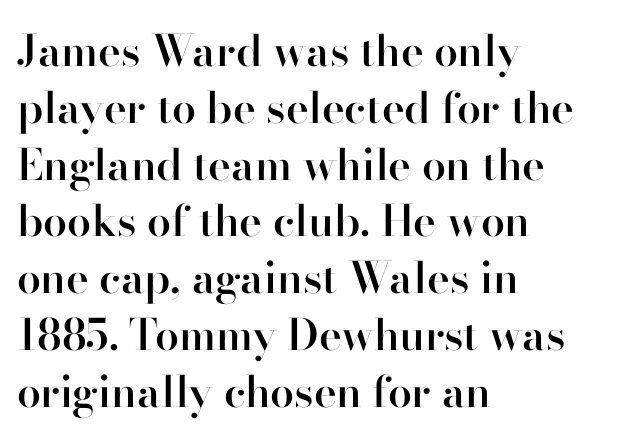
Q: Is the text bold? A: Semi-bold.
Q: Is the text italic (slanted)? A: No, it is upright.
Q: Is the typeface a serif or a sans-serif typeface? A: Serif.
Q: Is the text underlined? A: No.
Q: How is the paragraph aligned? A: Left-aligned.
Q: Is the spacing between letters normal or unusually wide? A: Normal.
Q: Is the spacing between lines tight, normal or loose? A: Normal.
Q: Width (condensed, normal, or wide)? A: Normal.
Q: Stroke contrast? A: High.
Q: x-height? A: Small.
Q: Monospaced? A: No.
